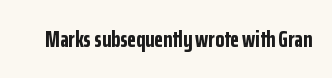
The image shows 23 px bold type, upright; set normal letter spacing, not underlined.
